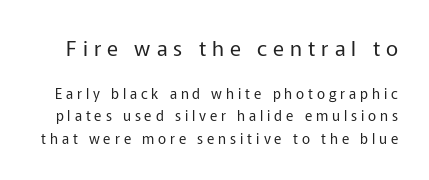
Q: Is the text bold? A: No.
Q: Is the text italic (slanted)? A: No, it is upright.
Q: Is the text underlined? A: No.
Q: Is the spacing between letters normal or unusually wide? A: Unusually wide.
Q: Is the spacing between lines tight, normal or loose? A: Normal.
Q: Which block of text is set in a larger size, the first (top) or the second (bottom)? A: The first (top) one.
